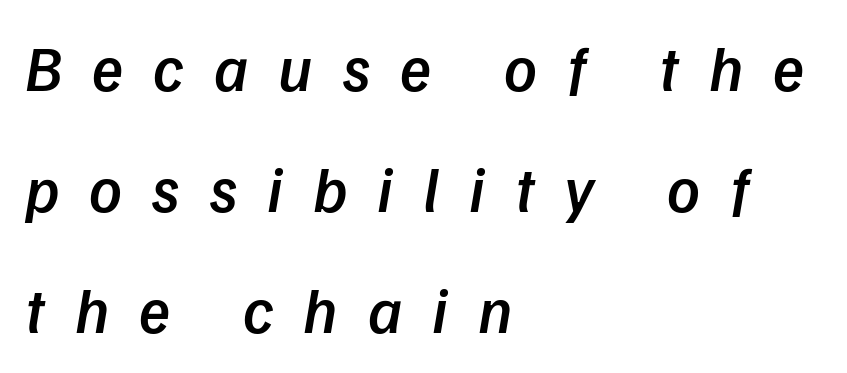
Each glyph is drawn with semibold strokes, heavier than normal yet not fully bold. Casual observation: everything's shoved over to the left. Proportional: the letters do not fall into vertical columns. Characters follow at a spacing far wider than the type designer built in.
